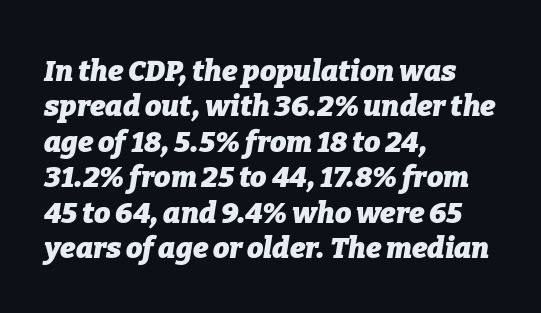
The rendering keeps characters at their native spacing. Rule under the text: the space is simply empty. If you drew a line through each stem, it would be angled. The rag falls on the right side of this text block. Varying glyph widths throughout — classic text-font behaviour. Set as a true bold cut, around the 700 mark.
